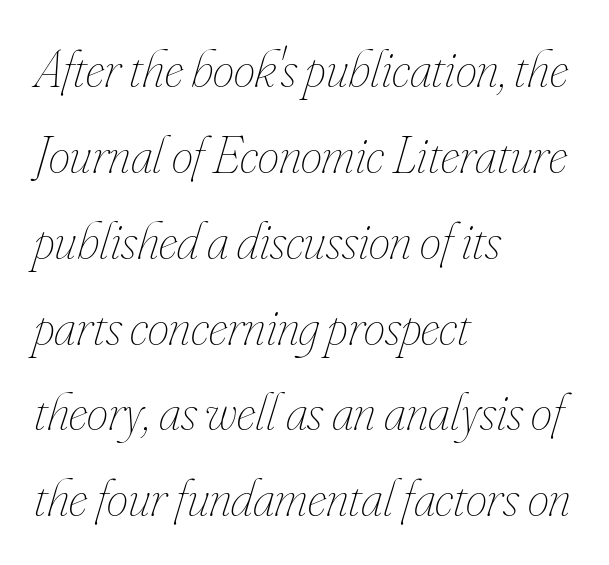
{"italic": "yes", "lean": "right", "slant_degrees": 16, "bold": "no", "weight": "thin", "width": "condensed", "stroke_contrast": "low", "x_height": "small", "monospaced": "no", "underline": "no", "align": "left", "line_spacing": "normal", "line_spacing_ratio": 1.59, "letter_spacing": "normal", "letter_spacing_em": 0.0, "glyph_px": 54}
